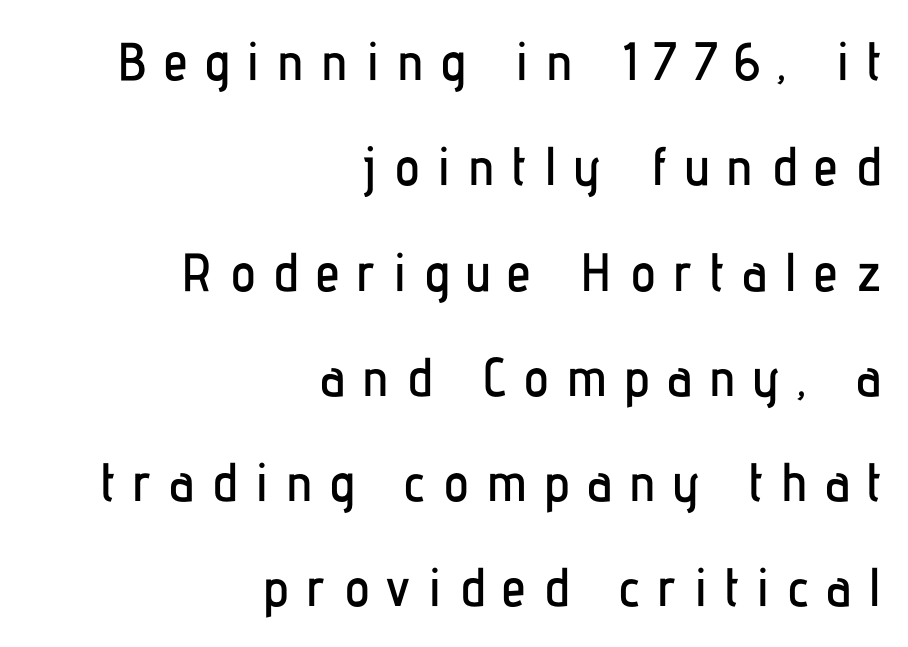
{"serif": "no", "italic": "no", "width": "condensed", "stroke_contrast": "low", "x_height": "medium", "monospaced": "no", "underline": "no", "align": "right", "line_spacing": "loose", "line_spacing_ratio": 1.95, "letter_spacing": "wide", "letter_spacing_em": 0.32, "glyph_px": 54}
